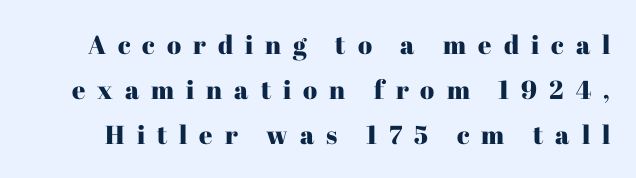
The image shows 26 px text type, upright; set line spacing 1.73x, unusually wide letter spacing (+0.46 em), not underlined.
